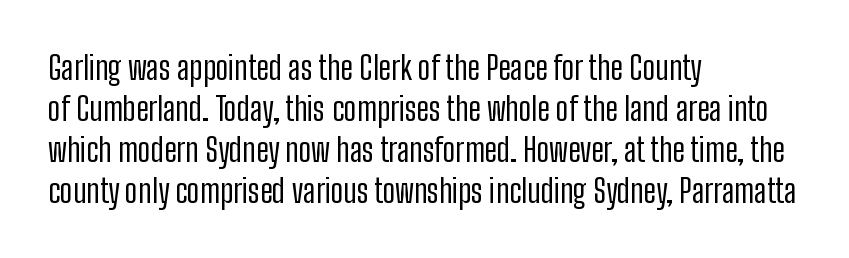
{"serif": "no", "italic": "no", "bold": "no", "weight": "regular", "width": "condensed", "stroke_contrast": "low", "x_height": "medium", "monospaced": "no", "underline": "no", "align": "left", "line_spacing": "normal", "line_spacing_ratio": 1.28, "letter_spacing": "normal", "letter_spacing_em": 0.0, "glyph_px": 32}
